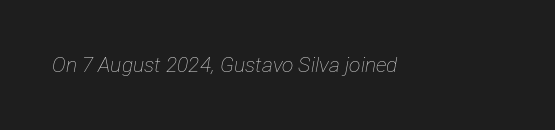
Q: Is the text bold? A: No.
Q: Is the text italic (slanted)? A: Yes, it leans right by about 12 degrees.
Q: Is the text underlined? A: No.
Q: Is the spacing between letters normal or unusually wide? A: Normal.
